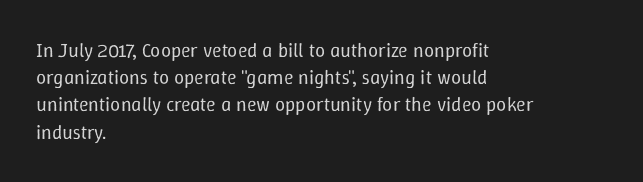
{"italic": "no", "bold": "no", "underline": "no", "align": "left", "line_spacing": "normal", "line_spacing_ratio": 1.36, "letter_spacing": "normal", "letter_spacing_em": 0.0, "glyph_px": 20}
